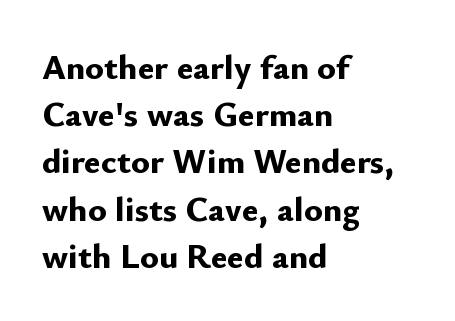
Q: Is the text bold? A: Yes.
Q: Is the text italic (slanted)? A: No, it is upright.
Q: Is the typeface a serif or a sans-serif typeface? A: Sans-serif.
Q: Is the text underlined? A: No.
Q: How is the paragraph aligned? A: Left-aligned.
Q: Is the spacing between letters normal or unusually wide? A: Normal.
Q: Is the spacing between lines tight, normal or loose? A: Normal.
Q: Width (condensed, normal, or wide)? A: Normal.
Q: Stroke contrast? A: Low.
Q: x-height? A: Small.
Q: Monospaced? A: No.
